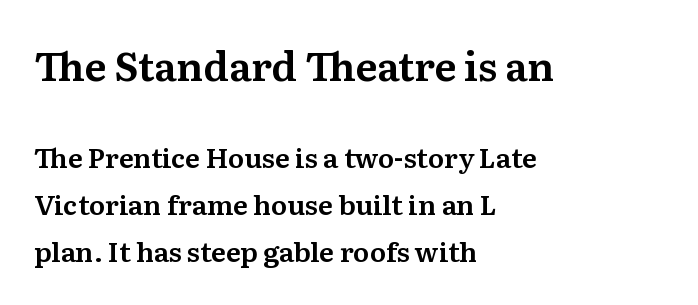
Q: Is the text italic (slanted)? A: No, it is upright.
Q: Is the typeface a serif or a sans-serif typeface? A: Serif.
Q: Is the text underlined? A: No.
Q: How is the paragraph aligned? A: Left-aligned.
Q: Is the spacing between letters normal or unusually wide? A: Normal.
Q: Which block of text is set in a larger size, the first (top) or the second (bottom)? A: The first (top) one.
Q: Width (condensed, normal, or wide)? A: Normal.
Q: Stroke contrast? A: Medium.
Q: x-height? A: Medium.
Q: Monospaced? A: No.
